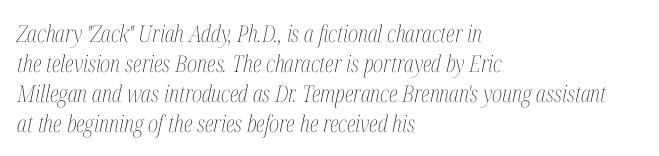
The image shows 23 px text type, italic (leaning right); set left-aligned, normal line spacing (1.3x), normal letter spacing, not underlined.
